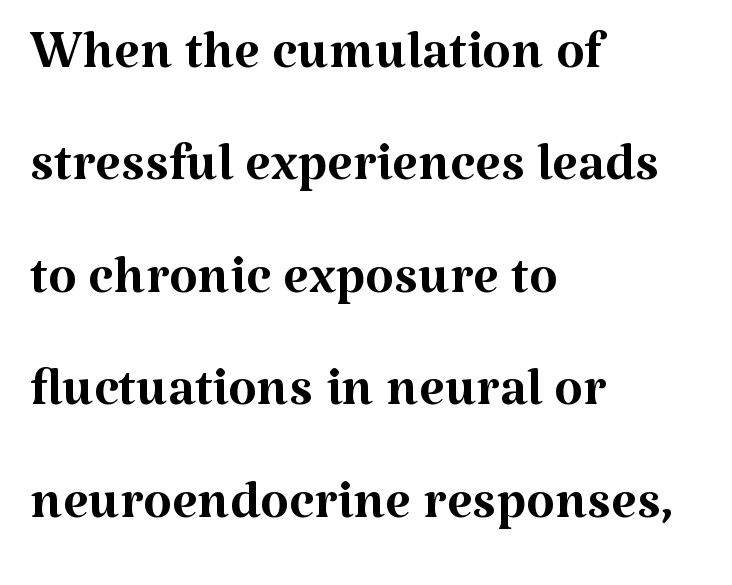
{"serif": "yes", "italic": "no", "bold": "no", "weight": "regular", "width": "normal", "stroke_contrast": "medium", "x_height": "medium", "monospaced": "no", "underline": "no", "align": "left", "line_spacing": "normal", "line_spacing_ratio": 1.52, "letter_spacing": "normal", "letter_spacing_em": 0.0, "glyph_px": 74}
